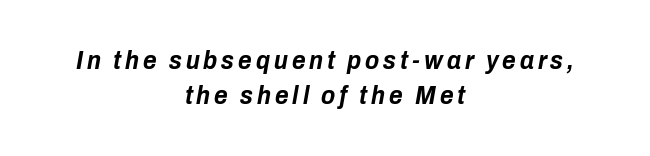
Q: Is the text bold? A: Yes.
Q: Is the text italic (slanted)? A: Yes, it leans right by about 10 degrees.
Q: Is the text underlined? A: No.
Q: How is the paragraph aligned? A: Centered.
Q: Is the spacing between lines tight, normal or loose? A: Normal.
